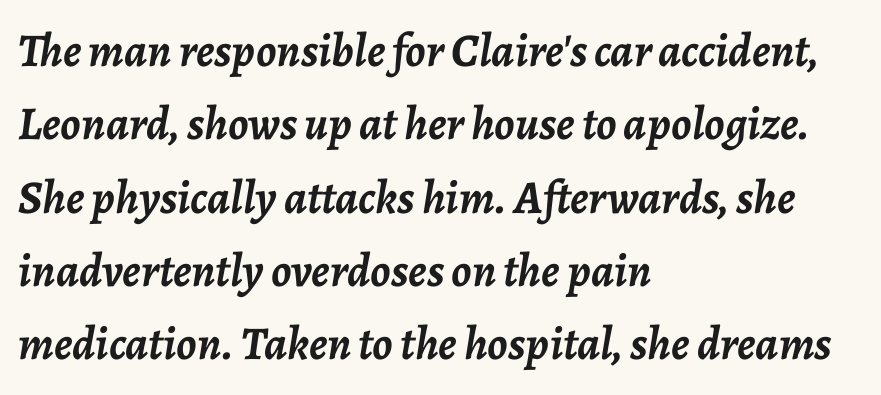
The image shows 47 px semibold type, italic (leaning right); set left-aligned, normal line spacing (1.56x), normal letter spacing, not underlined; low stroke contrast and a medium x-height.
